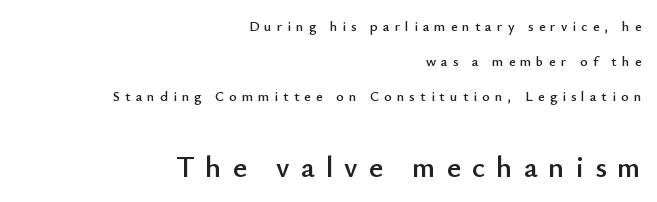
You could fit nearly another row in the gap between these rows. Do the characters align in a grid? No, the font is proportional. The words here are not underlined. Does the bottom block carry the larger type? Yes, it does.
